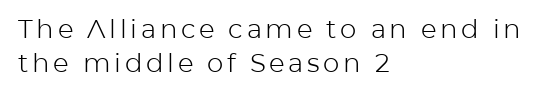
The image shows 26 px text type, upright; set left-aligned, normal line spacing (1.3x), not underlined.
